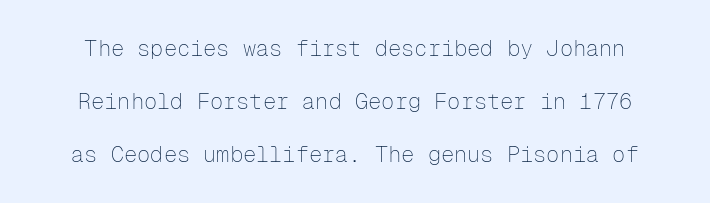
The image shows 22 px text type, upright; set loose line spacing (2.41x), normal letter spacing, not underlined.
